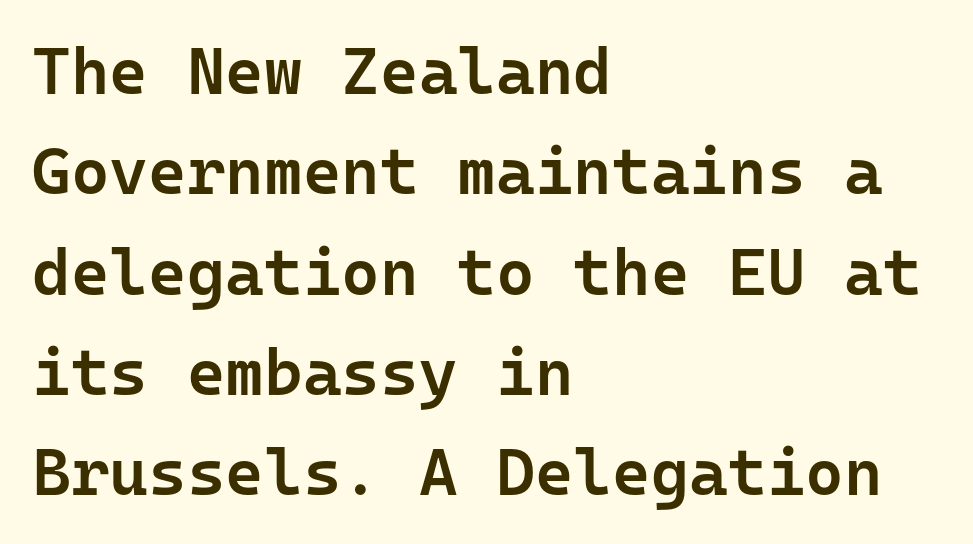
{"serif": "no", "italic": "no", "bold": "semi", "weight": "semibold", "width": "normal", "stroke_contrast": "low", "x_height": "medium", "monospaced": "yes", "underline": "no", "align": "left", "line_spacing": "normal", "line_spacing_ratio": 1.52, "letter_spacing": "normal", "letter_spacing_em": 0.0, "glyph_px": 66}
